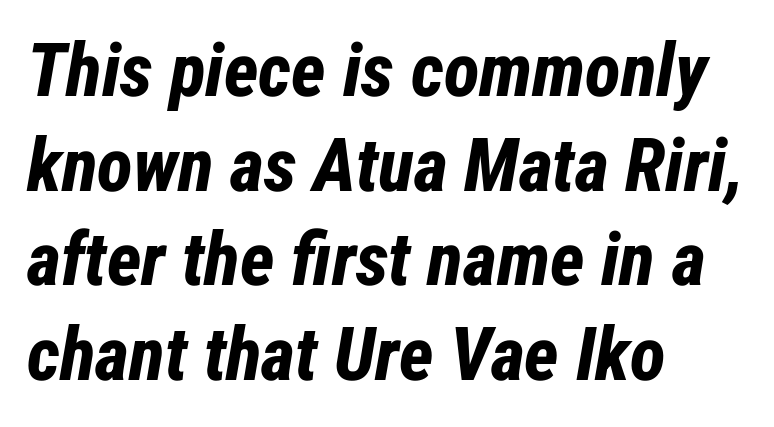
Q: Is the text bold? A: Yes.
Q: Is the text italic (slanted)? A: Yes, it leans right by about 12 degrees.
Q: Is the text underlined? A: No.
Q: How is the paragraph aligned? A: Left-aligned.
Q: Is the spacing between letters normal or unusually wide? A: Normal.
Q: Is the spacing between lines tight, normal or loose? A: Normal.
Q: Width (condensed, normal, or wide)? A: Condensed.
Q: Stroke contrast? A: Low.
Q: x-height? A: Medium.
Q: Monospaced? A: No.
